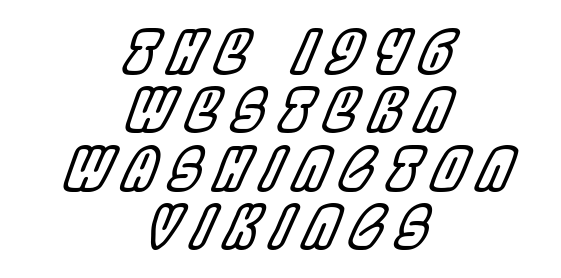
The image shows 59 px condensed type, italic (leaning right); set centered, tight line spacing (0.99x), unusually wide letter spacing (+0.22 em), not underlined; a large x-height.
